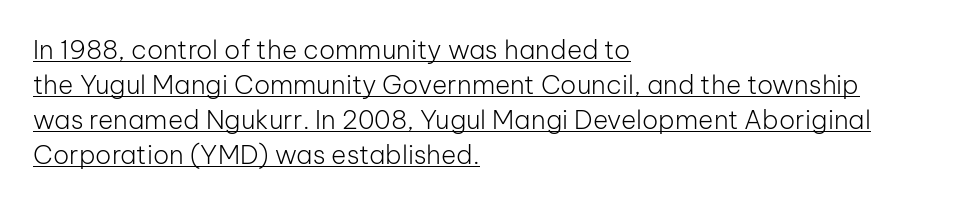
If you measured baseline to baseline, you'd find a middling distance. A continuous stroke trails under the words, as in a hyperlink. This rendering uses left alignment, leaving the right contour irregular. Posture: upright roman. This reads as an unemphasized weight, regular at the heaviest.
